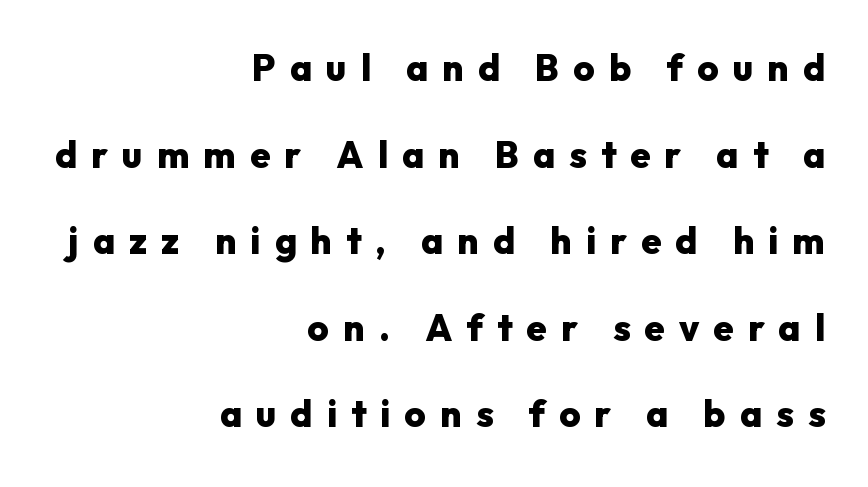
This sample is right-justified, so line beginnings fall wherever the words allow. Baseline-to-baseline distance is far greater than the letter height. The space beneath each line is pristine and unruled. What stands out about the letter spacing? Its width — letters are far apart. Posture: straight, roman, zero tilt. Nope, no serifs anywhere on these letters.
